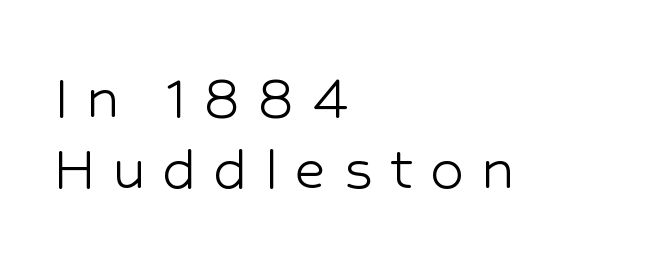
The image shows 68 px light sans-serif type, upright; set left-aligned, tight line spacing (1.04x), unusually wide letter spacing (+0.24 em), not underlined; low stroke contrast and a medium x-height.
